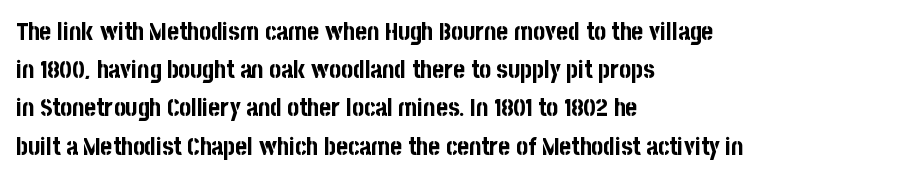
Lines of text with bare space underneath. Quick note: interline space is typical. The line texture is even and compact thanks to regular tracking. The letters stand straight up with perfectly vertical stems. I'd describe the lettering as bold — thick and assertive.
